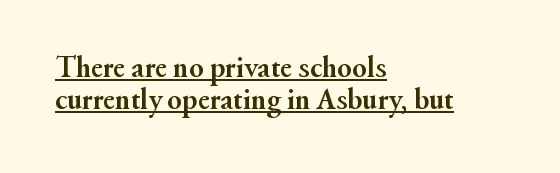
The image shows 30 px semibold serif type, upright; set left-aligned, tight line spacing (1.06x), normal letter spacing, underlined; medium stroke contrast and a small x-height.
